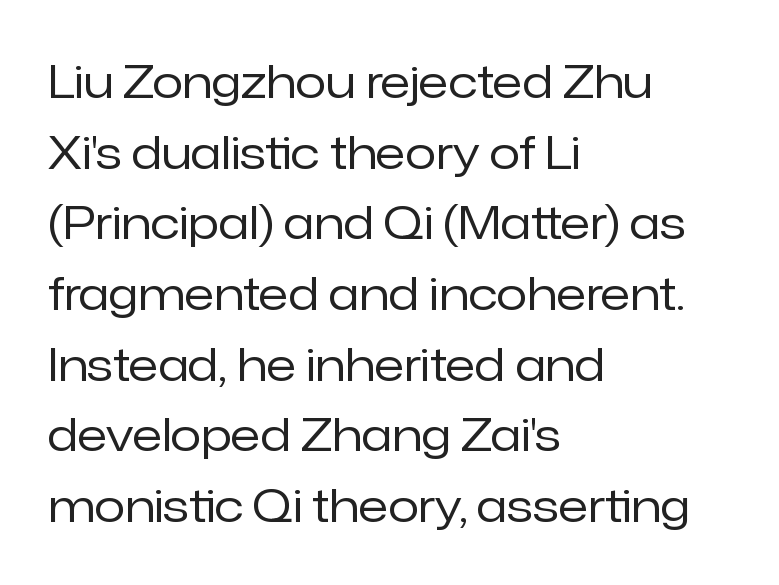
{"serif": "no", "italic": "no", "bold": "no", "weight": "regular", "width": "normal", "stroke_contrast": "low", "x_height": "medium", "monospaced": "no", "underline": "no", "align": "left", "line_spacing": "normal", "line_spacing_ratio": 1.57, "letter_spacing": "normal", "letter_spacing_em": 0.0, "glyph_px": 45}
